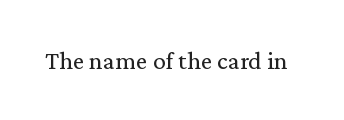
A roman cut, with each character standing at attention. Decoration check: the copy has no underline. The gaps between neighbouring characters are ordinary and unremarkable. Bold? No — there's no thickening of the strokes.
